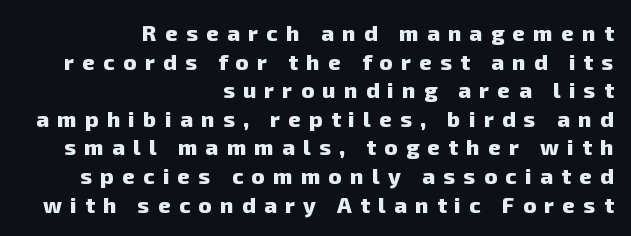
Q: Is the text bold? A: Yes.
Q: Is the text underlined? A: No.
Q: How is the paragraph aligned? A: Right-aligned.
Q: Is the spacing between letters normal or unusually wide? A: Unusually wide.
Q: Is the spacing between lines tight, normal or loose? A: Normal.
